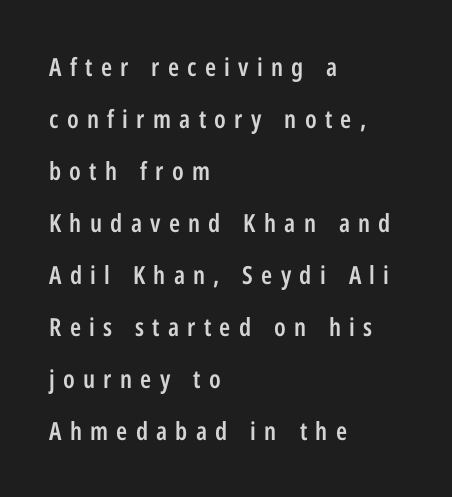
Q: Is the text bold? A: Semi-bold.
Q: Is the text italic (slanted)? A: No, it is upright.
Q: Is the text underlined? A: No.
Q: How is the paragraph aligned? A: Left-aligned.
Q: Is the spacing between letters normal or unusually wide? A: Unusually wide.
Q: Is the spacing between lines tight, normal or loose? A: Loose.
